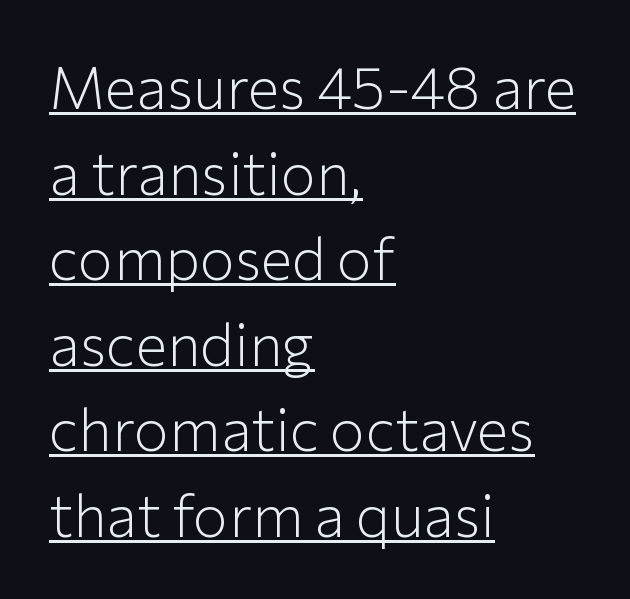
Emphasis is given by a line drawn under the lettering. This sample has the flowing, uneven cadence of proportional lettering. The weight would be labelled regular, book, light, or lighter still. Glyph-to-glyph distance matches everyday printed text. A student would call this left alignment; a typographer would say flush left, rag right.
